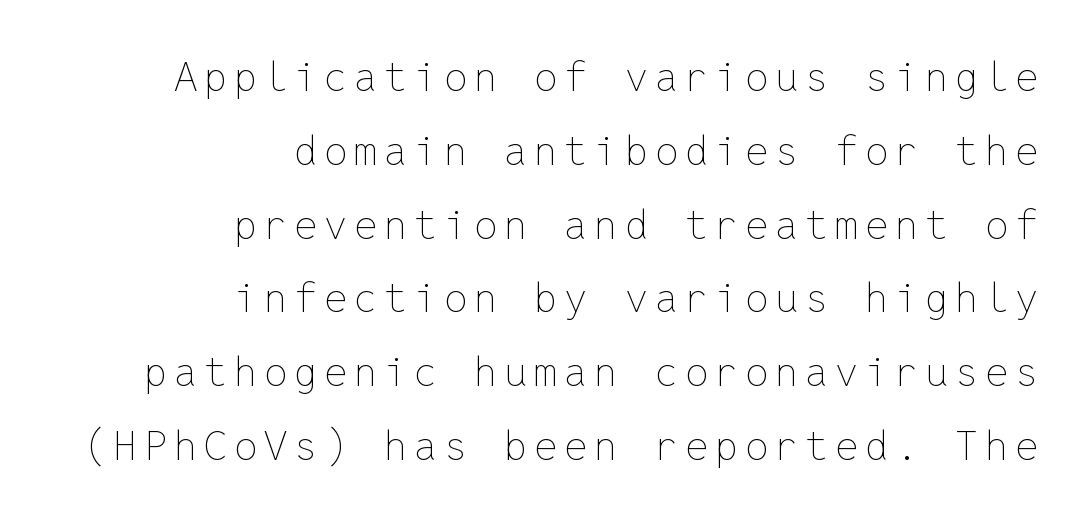
The image shows 41 px thin type, upright, monospaced; set right-aligned, line spacing 1.8x, not underlined; low stroke contrast and a medium x-height.
